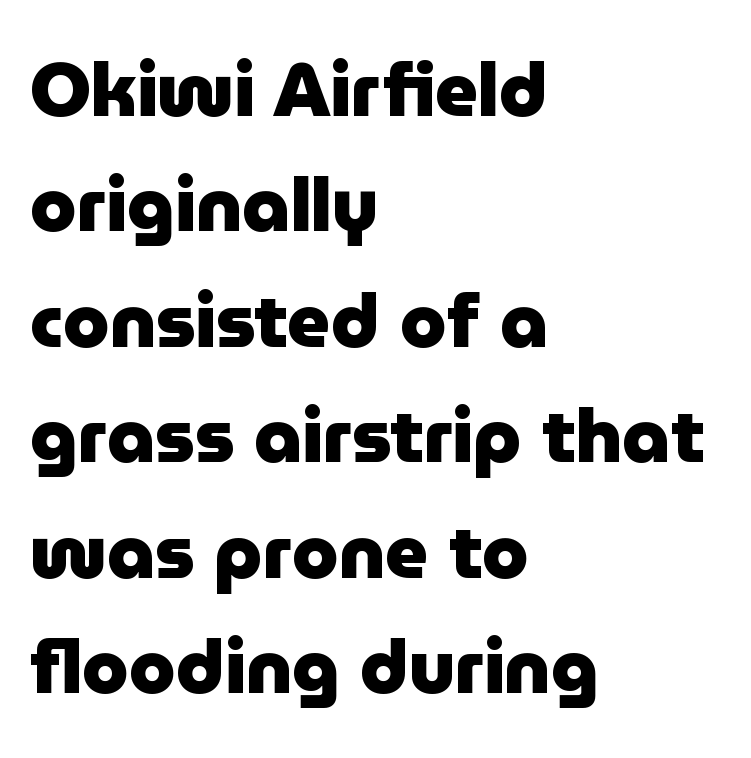
The image shows 75 px heavy sans-serif type, upright; set left-aligned, normal line spacing (1.54x), normal letter spacing, not underlined; low stroke contrast and a medium x-height.
